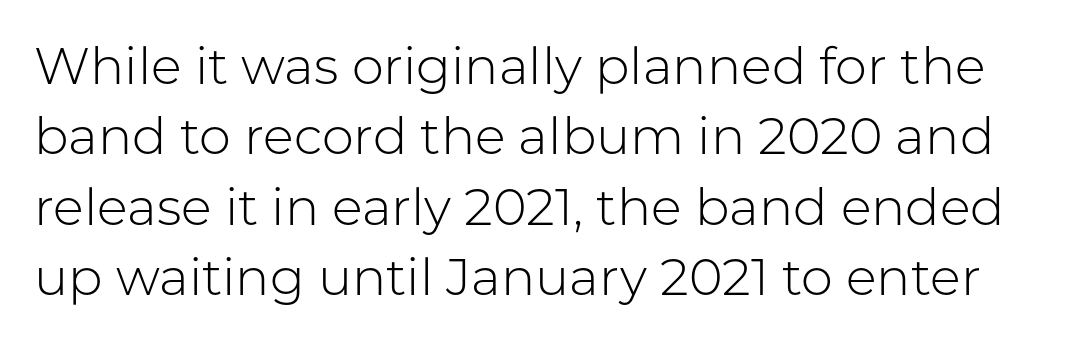
{"serif": "no", "italic": "no", "bold": "no", "weight": "light", "width": "normal", "stroke_contrast": "low", "x_height": "medium", "monospaced": "no", "underline": "no", "line_spacing": "normal", "line_spacing_ratio": 1.38, "letter_spacing": "normal", "letter_spacing_em": 0.0, "glyph_px": 51}
